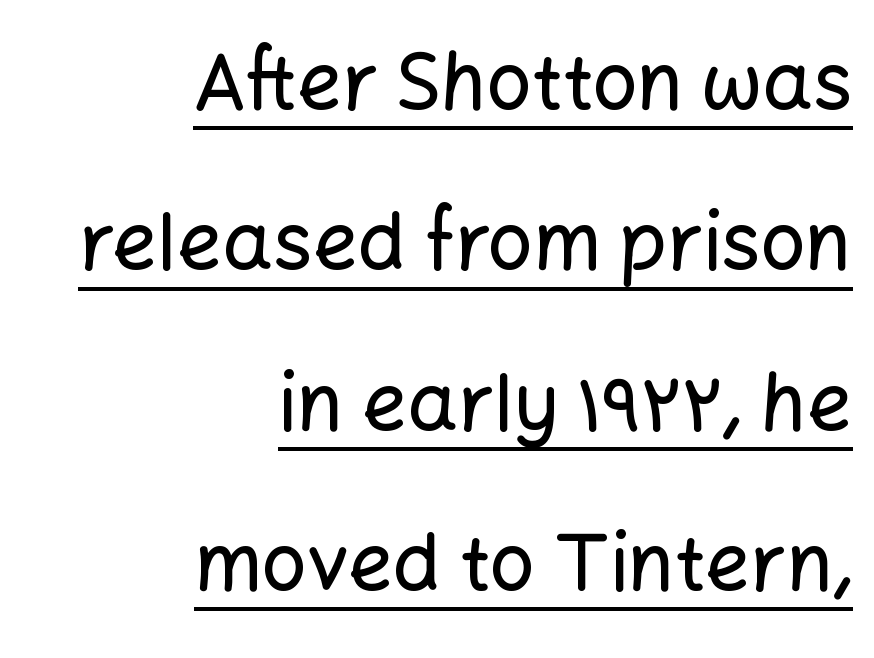
Q: Is the text italic (slanted)? A: No, it is upright.
Q: Is the typeface a serif or a sans-serif typeface? A: Sans-serif.
Q: Is the text underlined? A: Yes.
Q: How is the paragraph aligned? A: Right-aligned.
Q: Is the spacing between letters normal or unusually wide? A: Normal.
Q: Is the spacing between lines tight, normal or loose? A: Loose.
Q: Width (condensed, normal, or wide)? A: Normal.
Q: Stroke contrast? A: Low.
Q: x-height? A: Medium.
Q: Monospaced? A: No.
